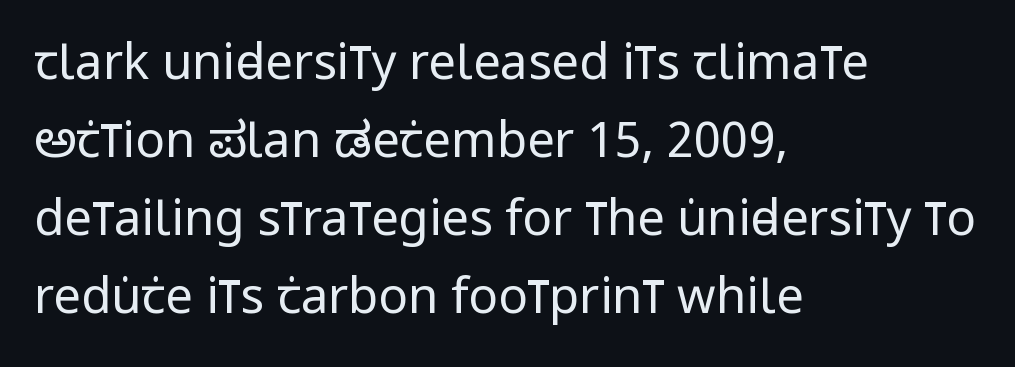
The image shows 49 px regular-weight, condensed sans-serif type, upright; set left-aligned, normal line spacing (1.59x), normal letter spacing, not underlined; low stroke contrast and a large x-height.
